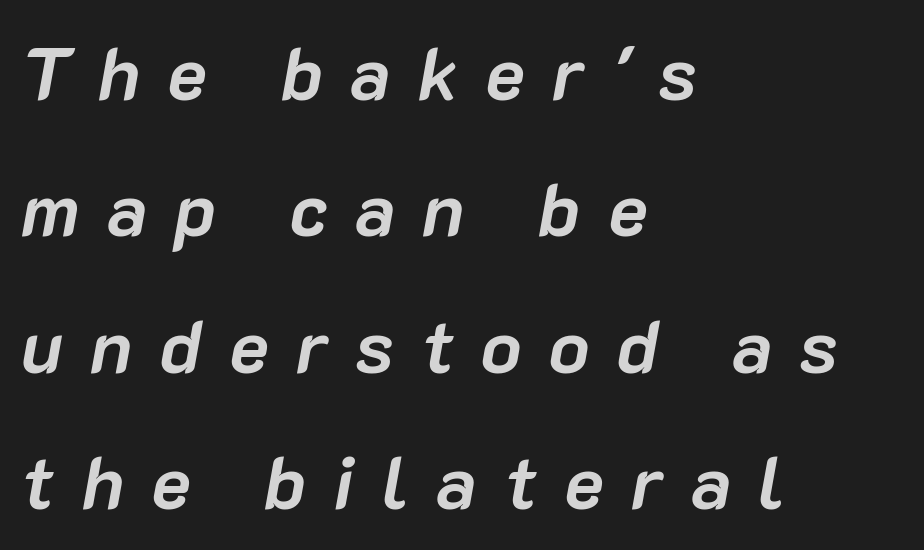
Between one letter and the next there's a generous, obvious gap. Proportional: the letters do not fall into vertical columns. Yep, that's italic — everything's leaning. Caption: multi-line text, flush left, ragged right. Is the type bold? Yes — the strokes are clearly thick and heavy. The area under the type is left untouched.
